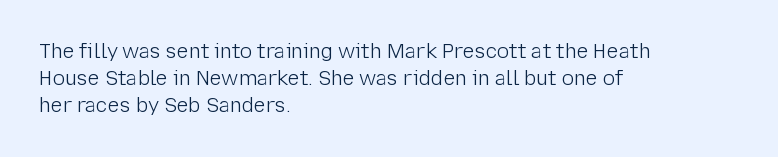
{"italic": "no", "bold": "no", "underline": "no", "align": "left", "line_spacing": "normal", "line_spacing_ratio": 1.34, "letter_spacing": "normal", "letter_spacing_em": 0.0, "glyph_px": 20}
